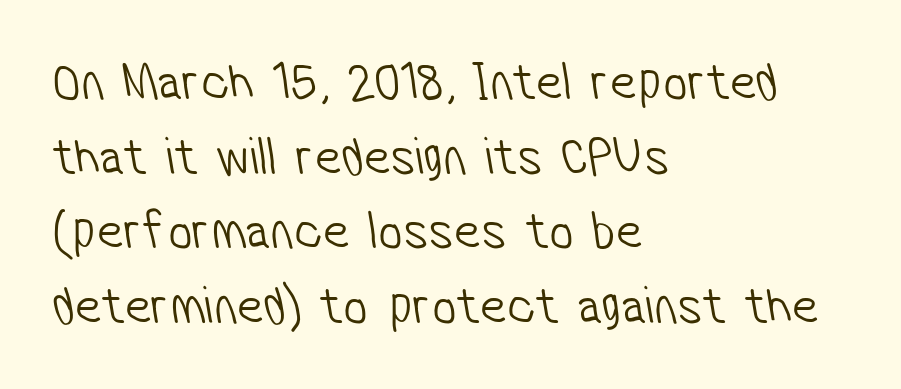
Q: Is the text bold? A: No.
Q: Is the typeface a serif or a sans-serif typeface? A: Sans-serif.
Q: Is the text underlined? A: No.
Q: How is the paragraph aligned? A: Left-aligned.
Q: Is the spacing between letters normal or unusually wide? A: Normal.
Q: Is the spacing between lines tight, normal or loose? A: Normal.
Q: Width (condensed, normal, or wide)? A: Condensed.
Q: Stroke contrast? A: Low.
Q: x-height? A: Medium.
Q: Monospaced? A: No.
